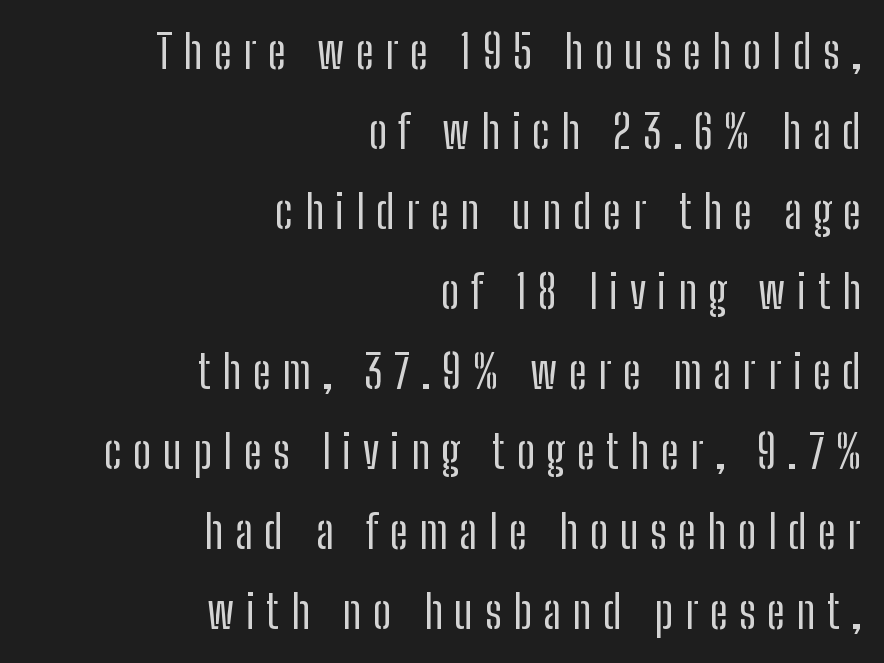
The image shows 46 px regular-weight, condensed sans-serif type, upright; set right-aligned, line spacing 1.74x, unusually wide letter spacing (+0.25 em), not underlined; low stroke contrast and a medium x-height.
